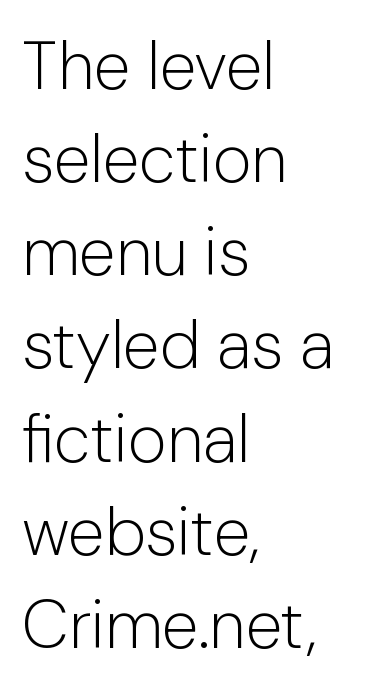
Q: Is the text bold? A: No.
Q: Is the text italic (slanted)? A: No, it is upright.
Q: Is the typeface a serif or a sans-serif typeface? A: Sans-serif.
Q: Is the text underlined? A: No.
Q: How is the paragraph aligned? A: Left-aligned.
Q: Is the spacing between letters normal or unusually wide? A: Normal.
Q: Is the spacing between lines tight, normal or loose? A: Normal.
Q: Width (condensed, normal, or wide)? A: Normal.
Q: Stroke contrast? A: Low.
Q: x-height? A: Medium.
Q: Monospaced? A: No.
